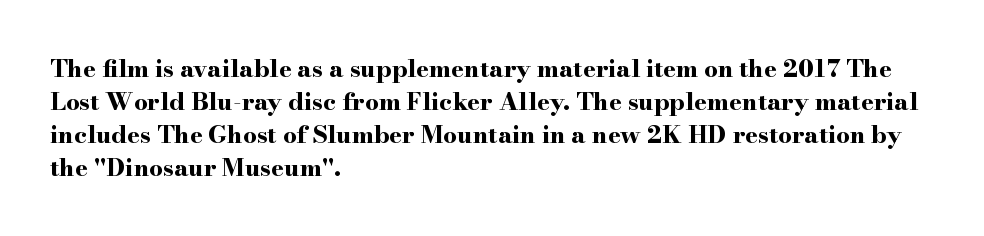
The tracking reads as untouched default to a designer's eye. Check the space under the baseline: it is left empty. The letters stand straight up with perfectly vertical stems. Each line starts at the same left margin while the right side varies. Weight check: bold — yes, fully. These lines sit exactly where default settings would place them.
